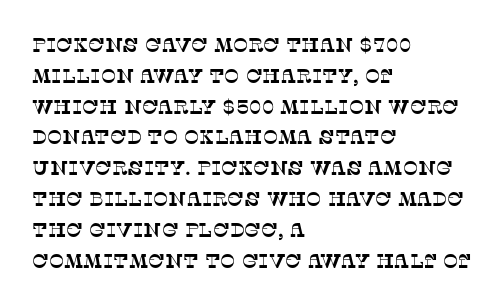
Q: Is the text underlined? A: No.
Q: How is the paragraph aligned? A: Left-aligned.
Q: Is the spacing between letters normal or unusually wide? A: Normal.
Q: Is the spacing between lines tight, normal or loose? A: Normal.
